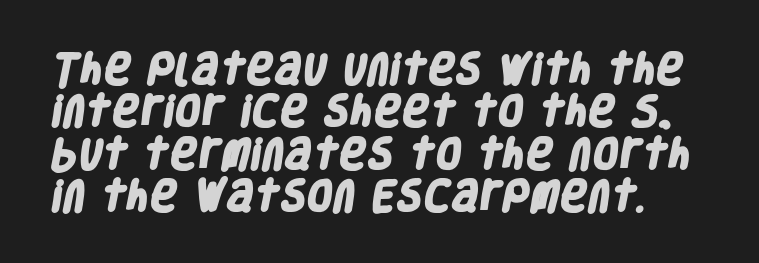
The image shows 34 px heavy, condensed sans-serif type; set normal line spacing (1.25x), normal letter spacing, not underlined; low stroke contrast and a large x-height.
